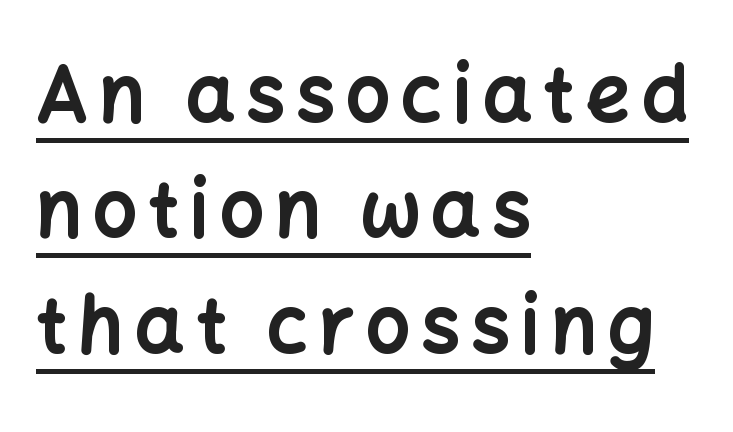
{"serif": "no", "italic": "no", "bold": "yes", "weight": "bold", "width": "normal", "stroke_contrast": "low", "x_height": "medium", "monospaced": "no", "underline": "yes", "align": "left", "line_spacing": "normal", "line_spacing_ratio": 1.5, "glyph_px": 77}
